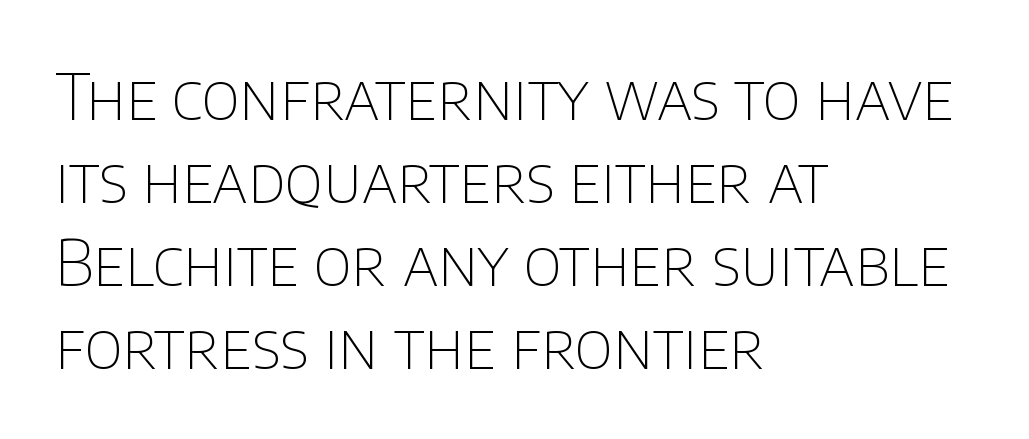
{"serif": "no", "italic": "no", "bold": "no", "weight": "thin", "width": "normal", "stroke_contrast": "low", "x_height": "large", "monospaced": "no", "underline": "no", "align": "left", "line_spacing": "normal", "line_spacing_ratio": 1.32, "letter_spacing": "normal", "letter_spacing_em": 0.0, "glyph_px": 63}
